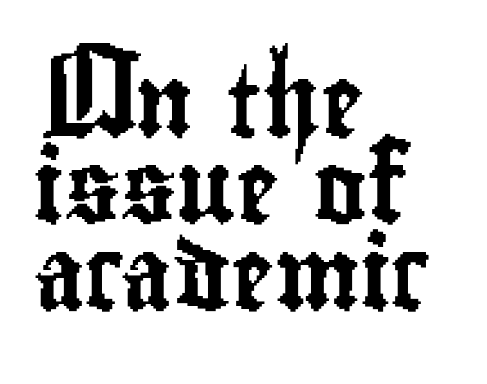
The rendering uses natural spacing where letterforms have individual widths. Posture: vertical. Does extra space separate the letters? No, they use regular spacing. This is sans-serif lettering, the kind often seen on screens and signage. Nobody drew a line under any word here.
